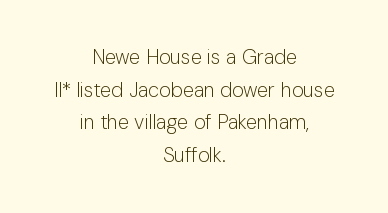
The image shows 20 px text type, upright; set centered, normal line spacing (1.63x), normal letter spacing, not underlined.
